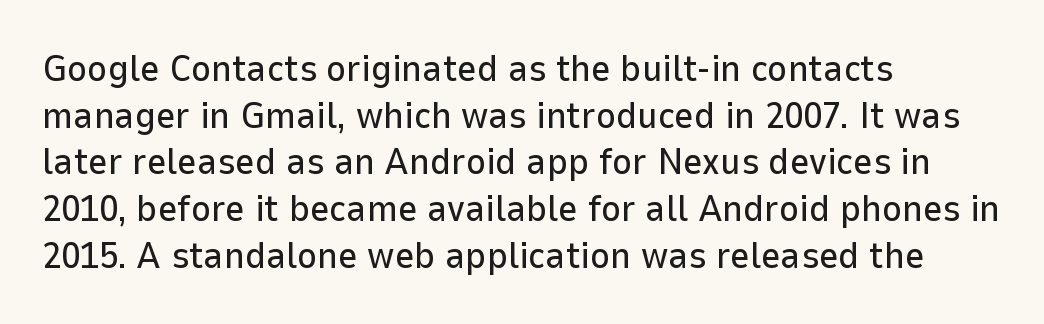
The image shows 38 px sans-serif type, upright; set left-aligned, line spacing 1.23x, normal letter spacing, not underlined; low stroke contrast and a medium x-height.
